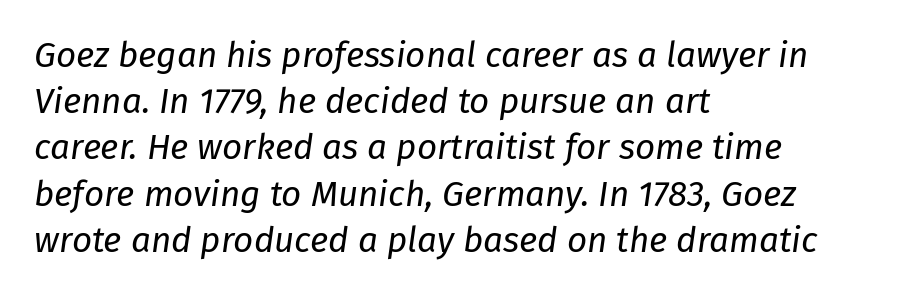
Q: Is the text bold? A: No.
Q: Is the text italic (slanted)? A: Yes, it leans right by about 8 degrees.
Q: Is the text underlined? A: No.
Q: How is the paragraph aligned? A: Left-aligned.
Q: Is the spacing between letters normal or unusually wide? A: Normal.
Q: Is the spacing between lines tight, normal or loose? A: Normal.
Q: Width (condensed, normal, or wide)? A: Normal.
Q: Stroke contrast? A: Low.
Q: x-height? A: Medium.
Q: Monospaced? A: No.
